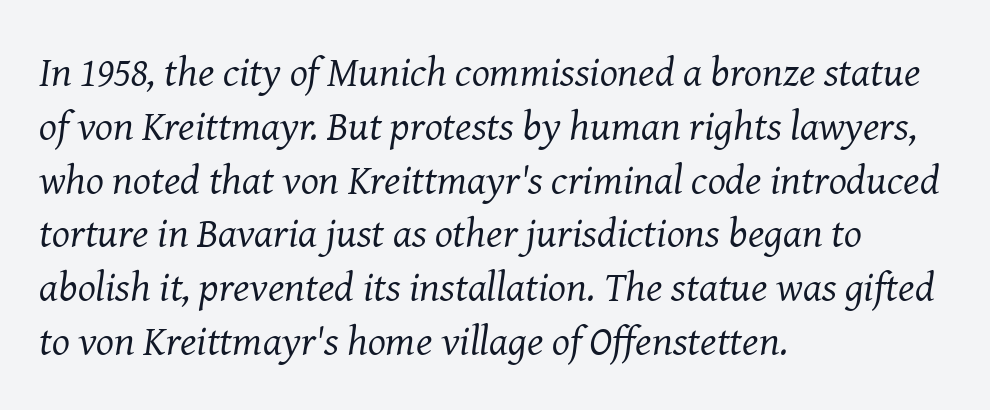
The cut favours lightness, reaching ordinary text weight at its darkest. Anything drawn beneath the words? Only blank space. Each letter keeps its own natural width here, so spacing adapts to shape. Between one letter and the next there's only the usual sliver of space. This block has exactly the height ordinary leading produces.
